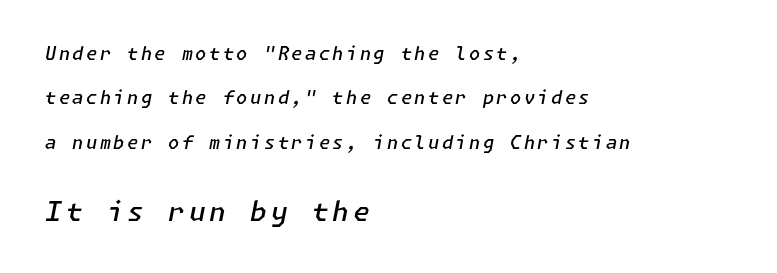
Leading: increased. Posture: slanted. Rule under the text: the space is simply empty. A fair bit of extra ink — the face is semibold, not bold.
